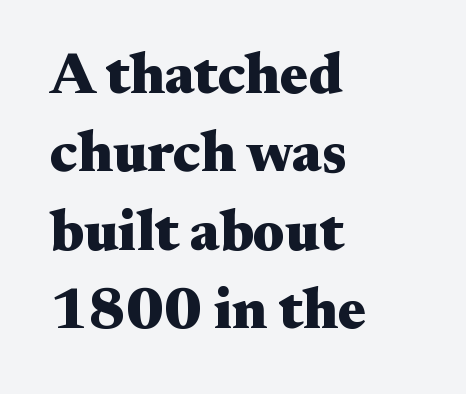
Each line starts at the same left margin while the right side varies. The letters advance in unequal steps, a hallmark of proportional type. Students, this is bold: see how much ink each stroke carries. Font category for this specimen: serif.
